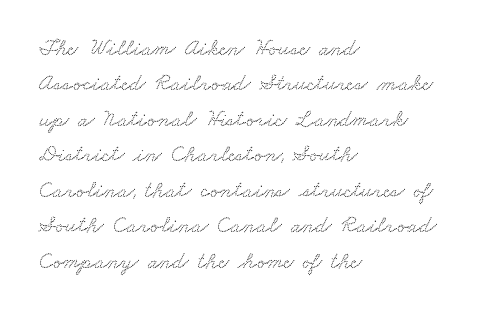
{"underline": "no", "align": "left", "line_spacing": "normal", "line_spacing_ratio": 1.54, "letter_spacing": "normal", "letter_spacing_em": 0.0, "glyph_px": 23}
